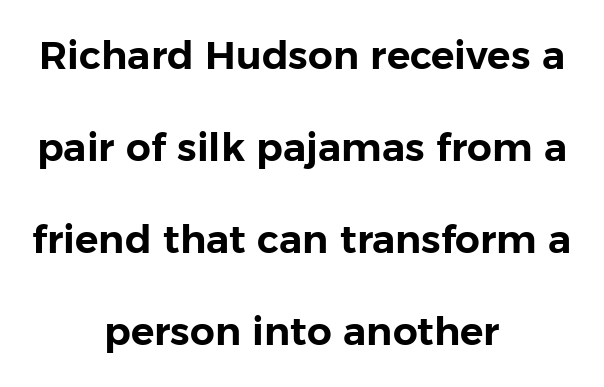
Here the designer chose a conventional face with non-uniform glyph widths. You can tell it's not italic because the verticals are truly vertical. Is the block centered? Yes — each line is placed symmetrically about the middle. Horizontal bands of white between lines are thick stripes. Look at the tracking — it's just the regular setting, nothing added. The type family on display is of the sans-serif kind.
